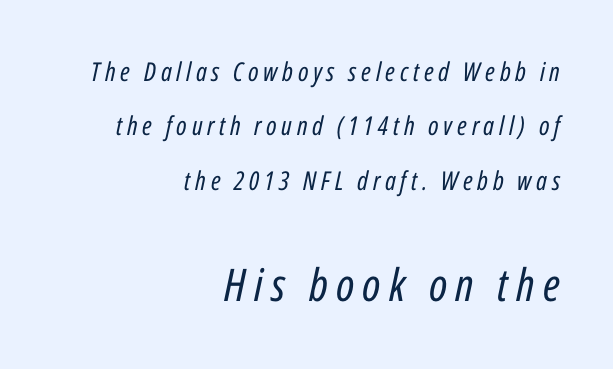
Q: Is the text bold? A: No.
Q: Is the text italic (slanted)? A: Yes, it leans right by about 12 degrees.
Q: Is the text underlined? A: No.
Q: How is the paragraph aligned? A: Right-aligned.
Q: Is the spacing between lines tight, normal or loose? A: Loose.
Q: Which block of text is set in a larger size, the first (top) or the second (bottom)? A: The second (bottom) one.
Q: Width (condensed, normal, or wide)? A: Condensed.
Q: Stroke contrast? A: Low.
Q: x-height? A: Medium.
Q: Monospaced? A: No.
